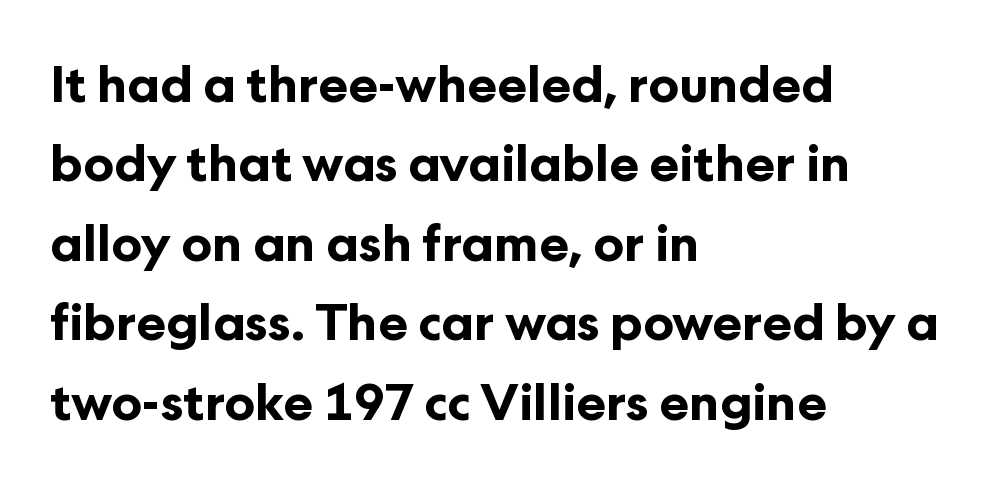
The image shows 50 px bold sans-serif type, upright; set left-aligned, normal line spacing (1.59x), normal letter spacing, not underlined; low stroke contrast and a medium x-height.
